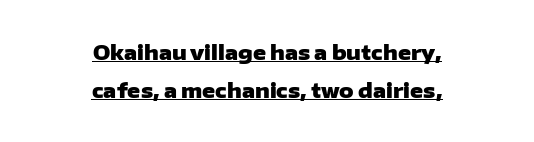
Q: Is the text bold? A: Yes.
Q: Is the text italic (slanted)? A: No, it is upright.
Q: Is the text underlined? A: Yes.
Q: How is the paragraph aligned? A: Centered.
Q: Is the spacing between letters normal or unusually wide? A: Normal.
Q: Is the spacing between lines tight, normal or loose? A: Loose.
